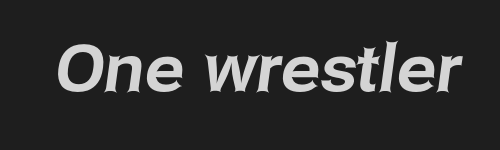
{"serif": "no", "width": "normal", "stroke_contrast": "low", "x_height": "medium", "monospaced": "no", "underline": "no", "letter_spacing": "normal", "letter_spacing_em": 0.0, "glyph_px": 65}
